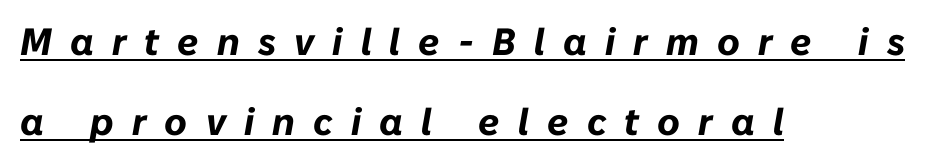
The image shows 38 px bold type, italic (leaning right); set left-aligned, loose line spacing (2.11x), unusually wide letter spacing (+0.48 em), underlined; low stroke contrast and a medium x-height.
